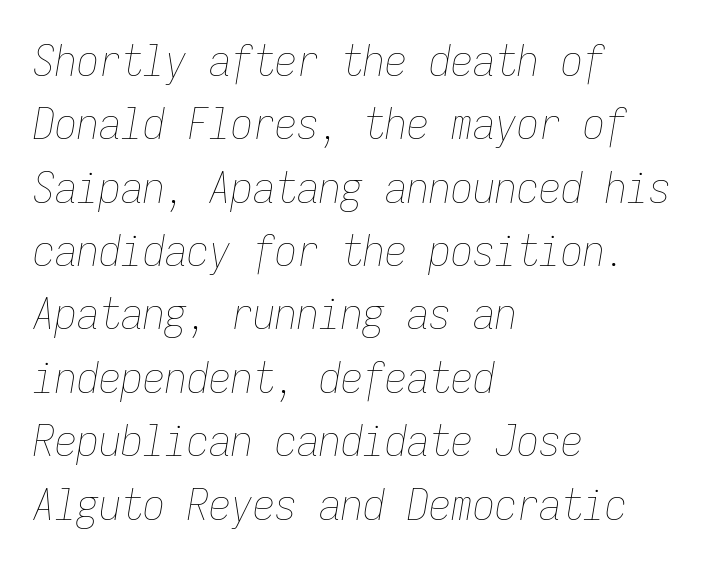
{"italic": "yes", "lean": "right", "slant_degrees": 9, "bold": "no", "weight": "thin", "width": "condensed", "stroke_contrast": "low", "x_height": "medium", "monospaced": "yes", "underline": "no", "align": "left", "line_spacing": "normal", "line_spacing_ratio": 1.44, "letter_spacing": "normal", "letter_spacing_em": 0.0, "glyph_px": 44}
